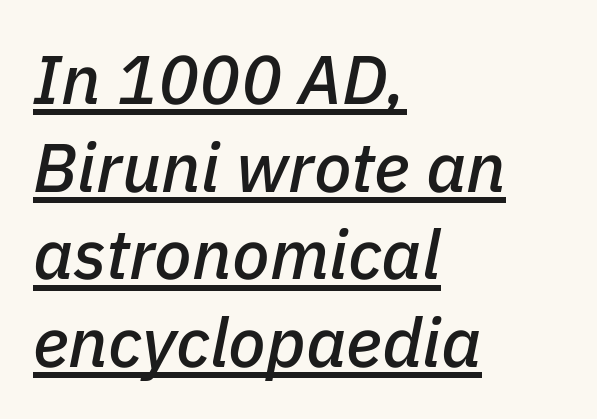
You could not count columns in this text — the font is proportionally spaced. What's the leading like? Ordinary, nothing unusual. There is no visible air inserted between adjacent glyphs. The text carries the slant typical of an italic or oblique font. The text block is weighted toward the left margin, trailing off unevenly rightward.
